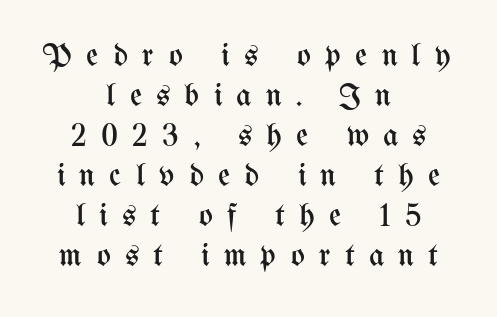
The image shows 33 px regular-weight, condensed type, upright; set centered, line spacing 1.21x, unusually wide letter spacing (+0.43 em), not underlined; medium stroke contrast and a medium x-height.
